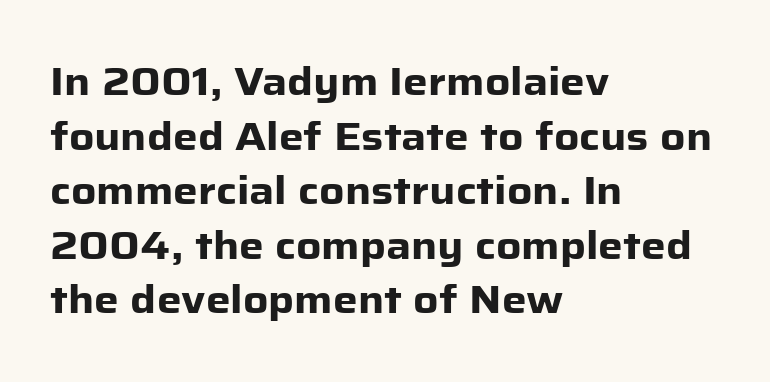
Q: Is the text bold? A: Yes.
Q: Is the text italic (slanted)? A: No, it is upright.
Q: Is the typeface a serif or a sans-serif typeface? A: Sans-serif.
Q: Is the text underlined? A: No.
Q: How is the paragraph aligned? A: Left-aligned.
Q: Is the spacing between letters normal or unusually wide? A: Normal.
Q: Is the spacing between lines tight, normal or loose? A: Normal.
Q: Width (condensed, normal, or wide)? A: Normal.
Q: Stroke contrast? A: Low.
Q: x-height? A: Medium.
Q: Monospaced? A: No.
